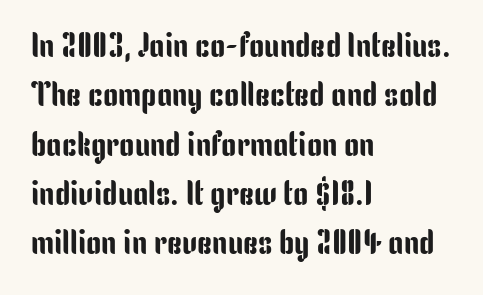
{"serif": "no", "italic": "no", "width": "condensed", "stroke_contrast": "low", "x_height": "medium", "monospaced": "no", "underline": "no", "align": "left", "line_spacing": "normal", "line_spacing_ratio": 1.45, "letter_spacing": "normal", "letter_spacing_em": 0.0, "glyph_px": 34}
